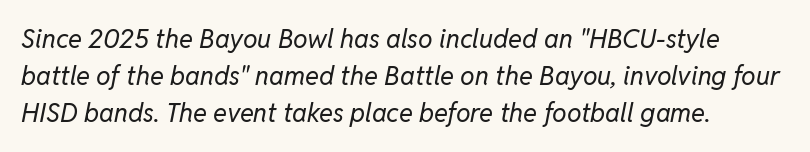
Evenly set lines give the paragraph a standard silhouette. The strokes are not fattened; the text isn't bold. Style check: oblique. Notice how the passage keeps a crisp vertical edge on the left only. The area under the type is left untouched. Look at the tracking — it's just the regular setting, nothing added.
